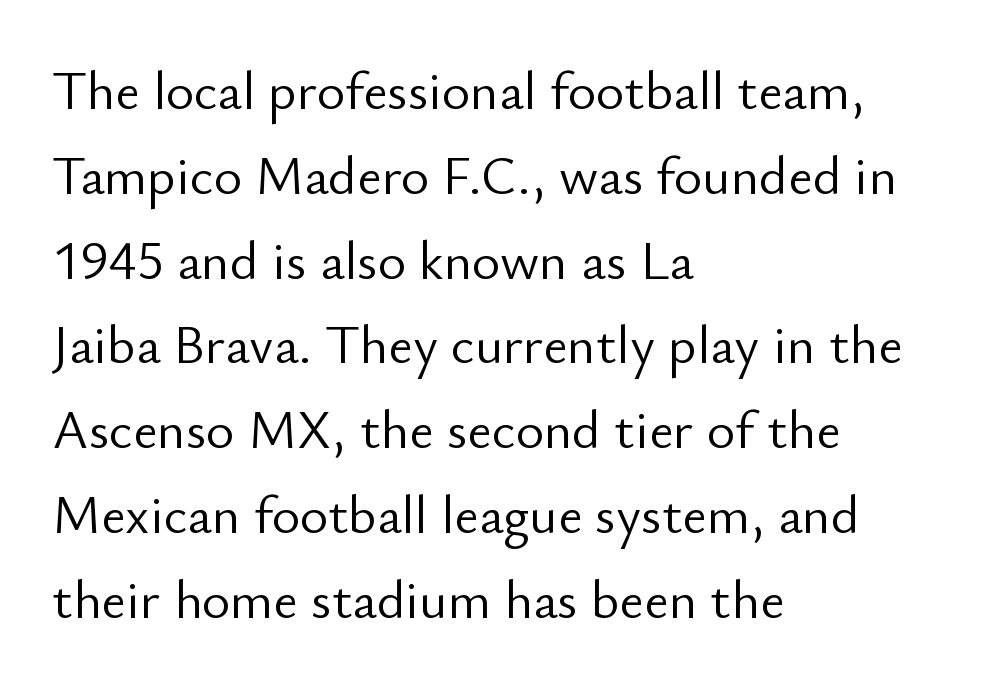
Is this a sans? Yes — the strokes have no serifs. Compared with typical body copy, the letter spacing here is the same. Character widths vary here, with narrow letters taking less room than wide ones. The typography opts for an upright posture over an oblique one. The space between consecutive lines is moderate. The typesetting does not lean heavy: it is not bold.
